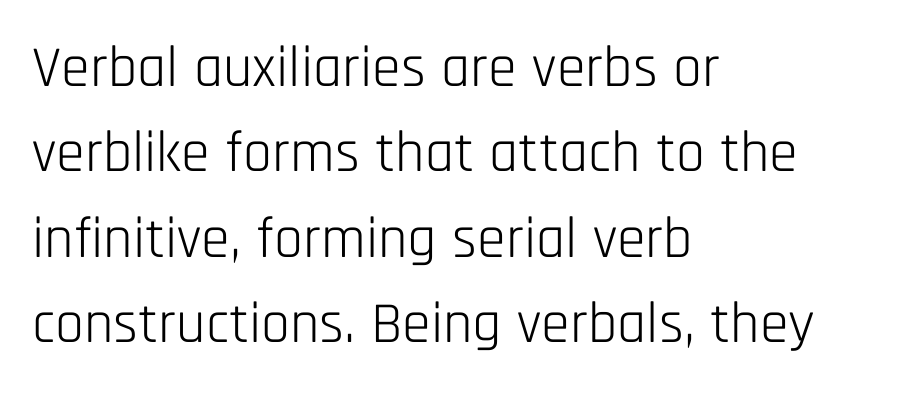
Q: Is the text bold? A: No.
Q: Is the text italic (slanted)? A: No, it is upright.
Q: Is the typeface a serif or a sans-serif typeface? A: Sans-serif.
Q: Is the text underlined? A: No.
Q: How is the paragraph aligned? A: Left-aligned.
Q: Is the spacing between letters normal or unusually wide? A: Normal.
Q: Is the spacing between lines tight, normal or loose? A: Normal.
Q: Width (condensed, normal, or wide)? A: Condensed.
Q: Stroke contrast? A: Low.
Q: x-height? A: Large.
Q: Monospaced? A: No.
